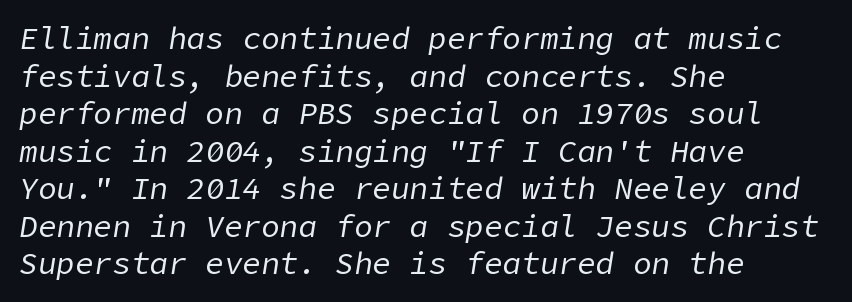
Q: Is the text bold? A: No.
Q: Is the text italic (slanted)? A: Yes, it leans right by about 9 degrees.
Q: Is the text underlined? A: No.
Q: How is the paragraph aligned? A: Left-aligned.
Q: Is the spacing between letters normal or unusually wide? A: Normal.
Q: Width (condensed, normal, or wide)? A: Normal.
Q: Stroke contrast? A: Low.
Q: x-height? A: Medium.
